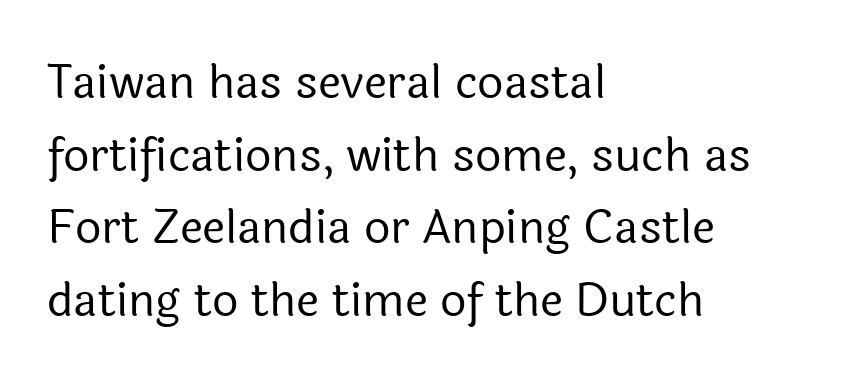
The image shows 46 px regular-weight sans-serif type, upright; set left-aligned, normal line spacing (1.58x), normal letter spacing, not underlined; a medium x-height.
